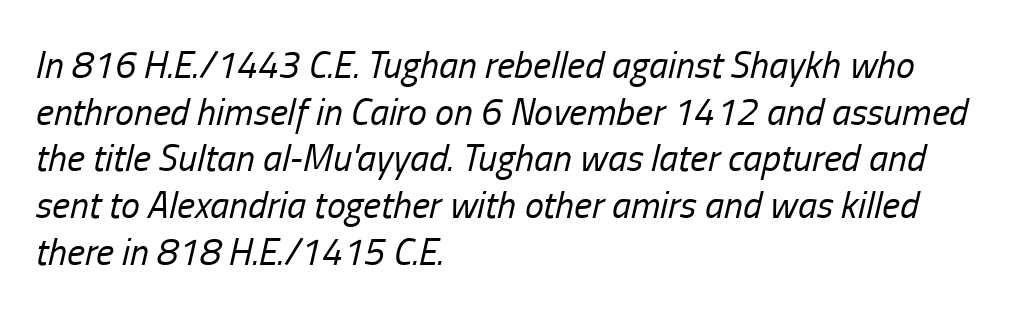
The image shows 38 px regular-weight, condensed type, italic (leaning right); set left-aligned, line spacing 1.23x, normal letter spacing, not underlined; low stroke contrast and a medium x-height.
